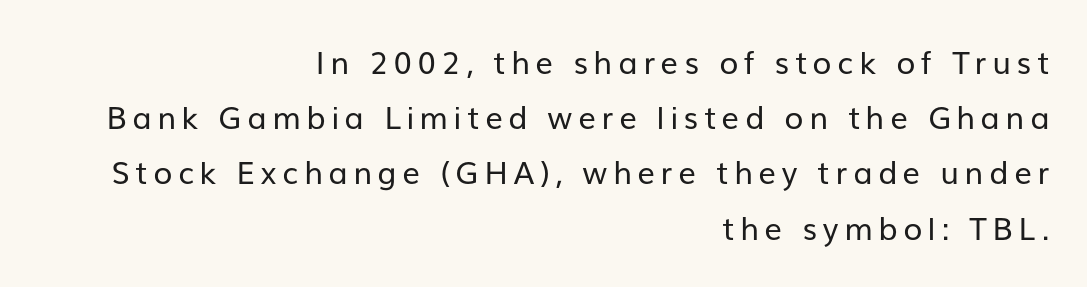
{"serif": "no", "italic": "no", "bold": "no", "weight": "regular", "width": "normal", "stroke_contrast": "low", "x_height": "medium", "monospaced": "no", "underline": "no", "align": "right", "line_spacing_ratio": 1.78, "glyph_px": 31}
